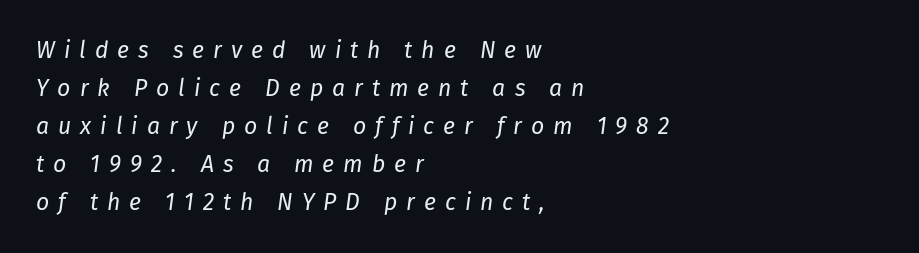
The image shows 23 px text type, italic (leaning right); set left-aligned, normal line spacing (1.65x), unusually wide letter spacing (+0.39 em), not underlined.
